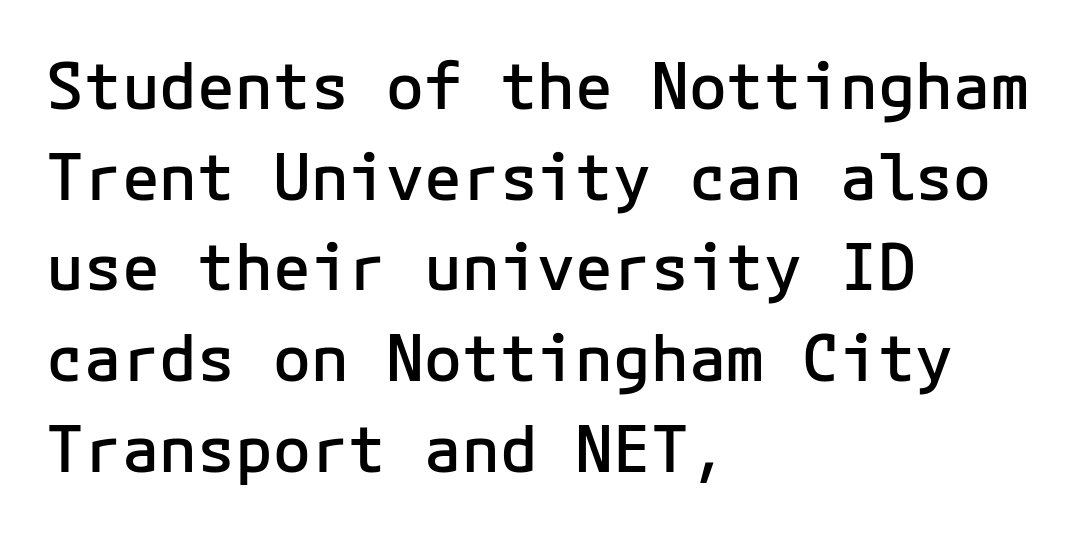
Q: Is the text bold? A: Semi-bold.
Q: Is the text italic (slanted)? A: No, it is upright.
Q: Is the typeface a serif or a sans-serif typeface? A: Sans-serif.
Q: Is the text underlined? A: No.
Q: How is the paragraph aligned? A: Left-aligned.
Q: Is the spacing between letters normal or unusually wide? A: Normal.
Q: Is the spacing between lines tight, normal or loose? A: Normal.
Q: Width (condensed, normal, or wide)? A: Normal.
Q: Stroke contrast? A: Low.
Q: x-height? A: Medium.
